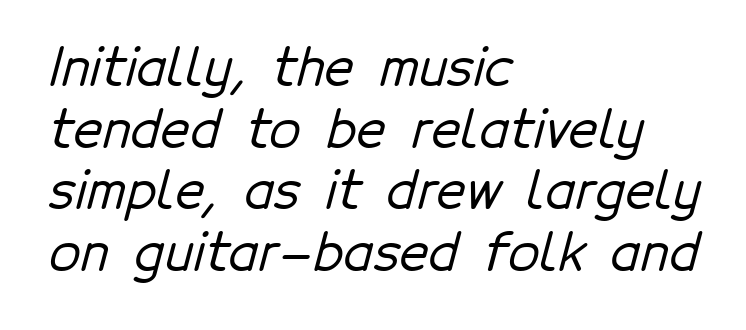
Q: Is the typeface a serif or a sans-serif typeface? A: Sans-serif.
Q: Is the text underlined? A: No.
Q: How is the paragraph aligned? A: Left-aligned.
Q: Is the spacing between letters normal or unusually wide? A: Normal.
Q: Width (condensed, normal, or wide)? A: Normal.
Q: Stroke contrast? A: Low.
Q: x-height? A: Medium.
Q: Monospaced? A: No.
